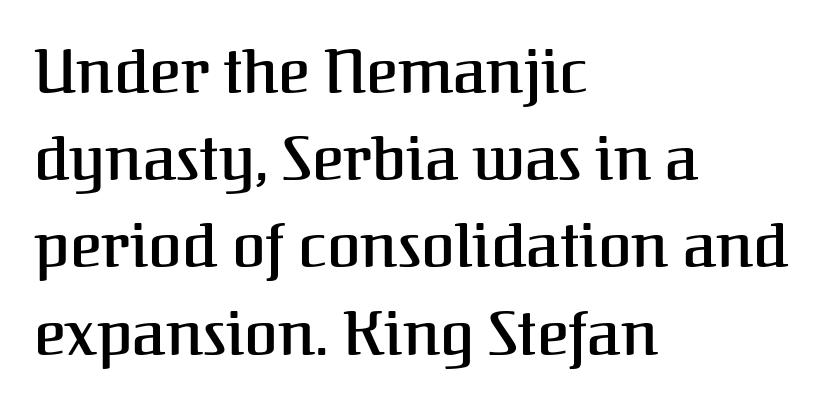
Does the copy run flush right? No — it runs flush left. Unmarked baselines from the first word to the last. Check where the strokes stop: tiny serifs finish them off. In terms of leading, this rendering sits right in the middle. How are the letters spaced? Ordinarily, with no added tracking. The passage shown is typed in a proportional face where columns would drift.
